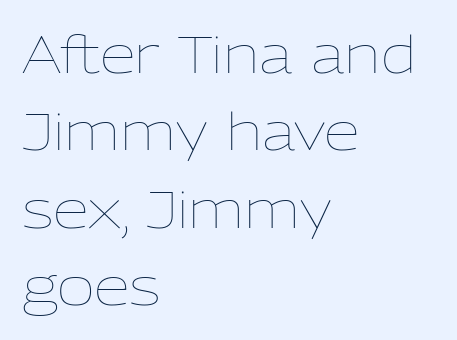
The image shows 52 px thin type, upright; set left-aligned, normal line spacing (1.49x), normal letter spacing, not underlined; low stroke contrast and a medium x-height.
